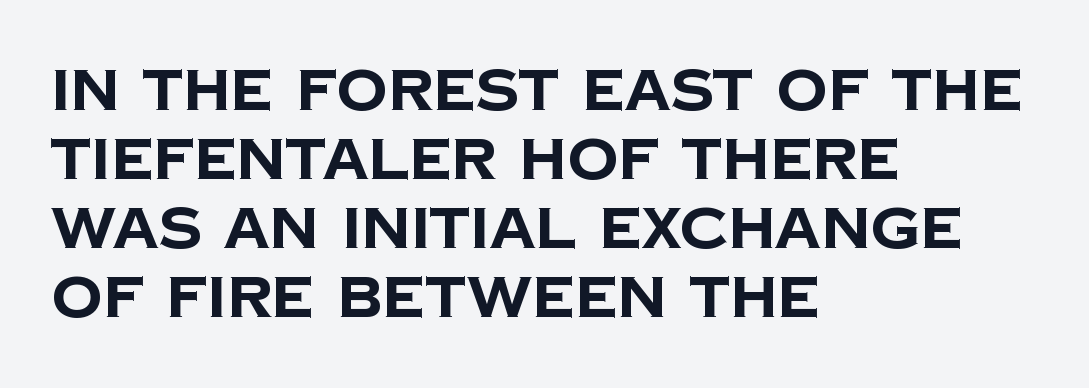
{"serif": "no", "bold": "yes", "weight": "bold", "width": "normal", "stroke_contrast": "low", "x_height": "large", "monospaced": "no", "underline": "no", "align": "left", "line_spacing_ratio": 1.21, "letter_spacing": "normal", "letter_spacing_em": 0.0, "glyph_px": 57}
